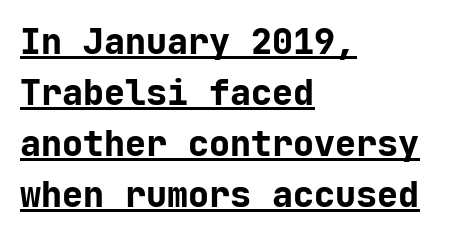
Q: Is the text bold? A: Yes.
Q: Is the text italic (slanted)? A: No, it is upright.
Q: Is the typeface a serif or a sans-serif typeface? A: Sans-serif.
Q: Is the text underlined? A: Yes.
Q: How is the paragraph aligned? A: Left-aligned.
Q: Is the spacing between letters normal or unusually wide? A: Normal.
Q: Is the spacing between lines tight, normal or loose? A: Normal.
Q: Width (condensed, normal, or wide)? A: Normal.
Q: Stroke contrast? A: Low.
Q: x-height? A: Medium.
Q: Monospaced? A: Yes.
